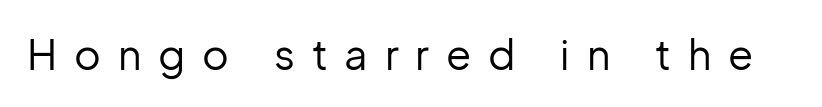
The image shows 41 px regular-weight sans-serif type, upright; set unusually wide letter spacing (+0.41 em), not underlined; low stroke contrast and a medium x-height.
